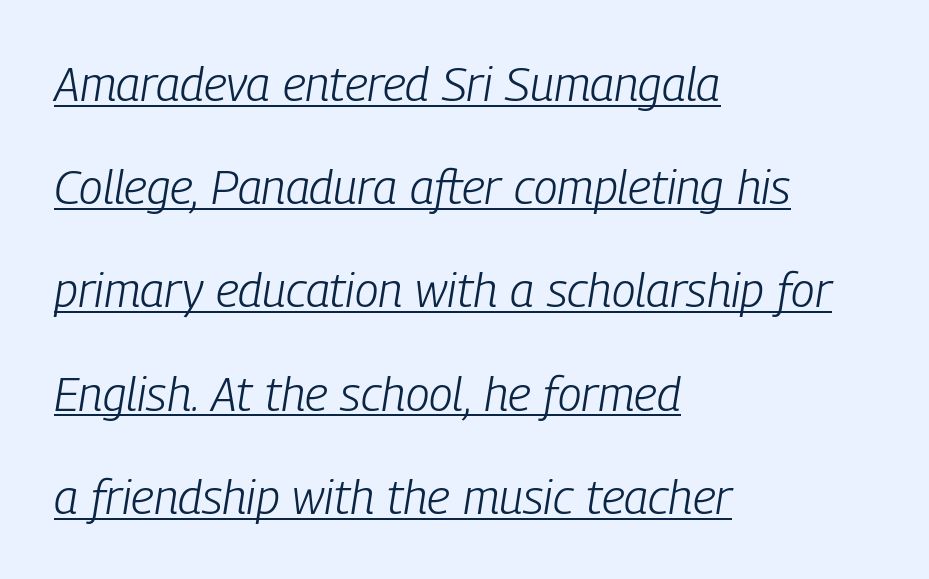
{"italic": "yes", "lean": "right", "slant_degrees": 9, "bold": "no", "weight": "light", "width": "condensed", "stroke_contrast": "low", "x_height": "medium", "monospaced": "no", "underline": "yes", "align": "left", "line_spacing": "loose", "line_spacing_ratio": 2.15, "letter_spacing": "normal", "letter_spacing_em": 0.0, "glyph_px": 48}
